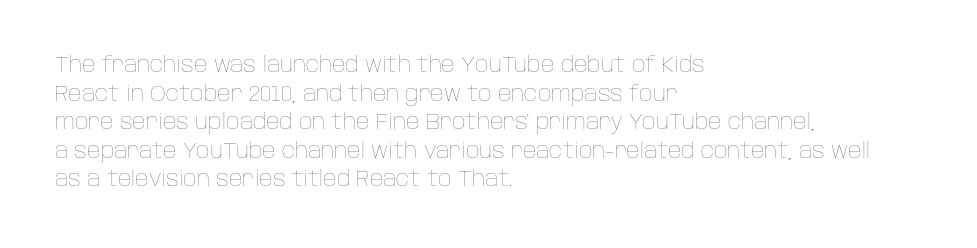
Line beginnings align vertically; line endings do not. Whoever set this chose a conventional vertical rhythm. Stroke mass is kept to a normal reading level or below. Nobody touched the tracking dial on this one.
